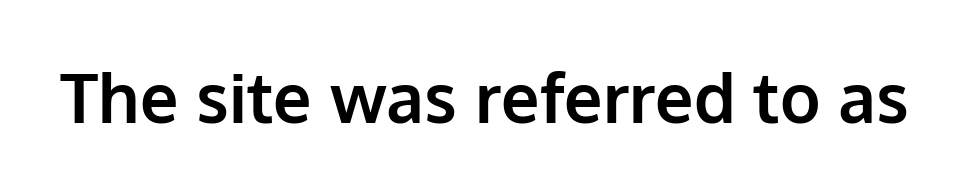
Q: Is the text bold? A: Yes.
Q: Is the text italic (slanted)? A: No, it is upright.
Q: Is the typeface a serif or a sans-serif typeface? A: Sans-serif.
Q: Is the text underlined? A: No.
Q: Is the spacing between letters normal or unusually wide? A: Normal.
Q: Width (condensed, normal, or wide)? A: Normal.
Q: Stroke contrast? A: Low.
Q: x-height? A: Medium.
Q: Monospaced? A: No.
